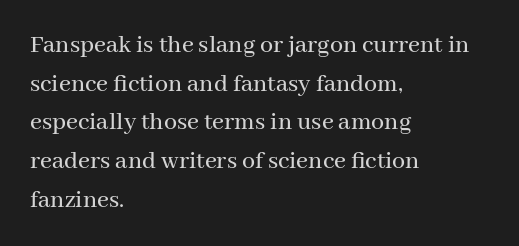
Q: Is the text italic (slanted)? A: No, it is upright.
Q: Is the text underlined? A: No.
Q: How is the paragraph aligned? A: Left-aligned.
Q: Is the spacing between letters normal or unusually wide? A: Normal.
Q: Is the spacing between lines tight, normal or loose? A: Normal.
